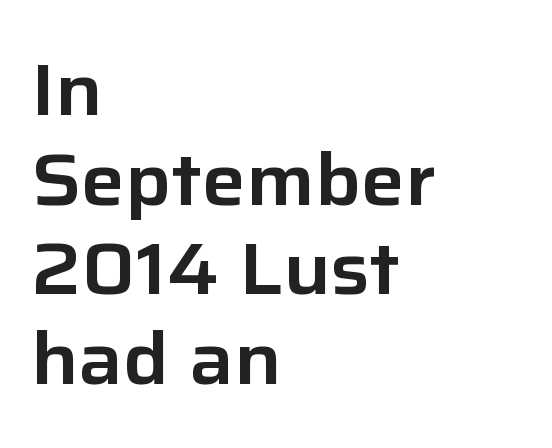
Q: Is the text italic (slanted)? A: No, it is upright.
Q: Is the typeface a serif or a sans-serif typeface? A: Sans-serif.
Q: Is the text underlined? A: No.
Q: How is the paragraph aligned? A: Left-aligned.
Q: Is the spacing between letters normal or unusually wide? A: Normal.
Q: Width (condensed, normal, or wide)? A: Normal.
Q: Stroke contrast? A: Low.
Q: x-height? A: Medium.
Q: Monospaced? A: No.
